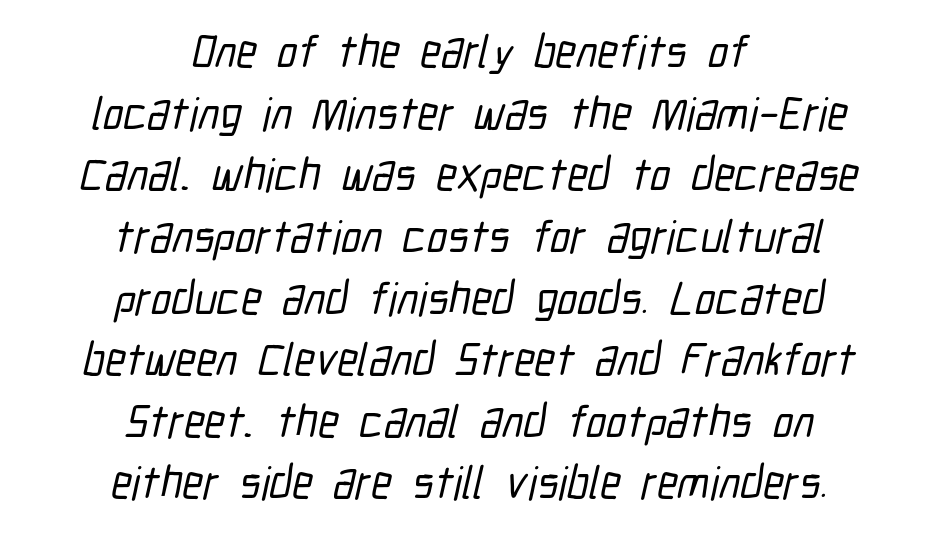
Q: Is the typeface a serif or a sans-serif typeface? A: Sans-serif.
Q: Is the text underlined? A: No.
Q: How is the paragraph aligned? A: Centered.
Q: Is the spacing between letters normal or unusually wide? A: Normal.
Q: Is the spacing between lines tight, normal or loose? A: Normal.
Q: Width (condensed, normal, or wide)? A: Condensed.
Q: Stroke contrast? A: Low.
Q: x-height? A: Medium.
Q: Monospaced? A: No.
